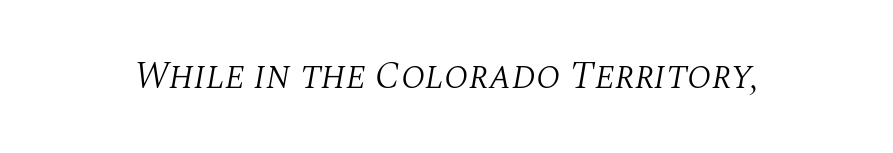
A bare baseline throughout the passage. The letters advance in unequal steps, a hallmark of proportional type. The letters carry serifs — small finishing strokes at the ends of their stems. What stands out about the letter spacing? Nothing — it is the standard amount.
